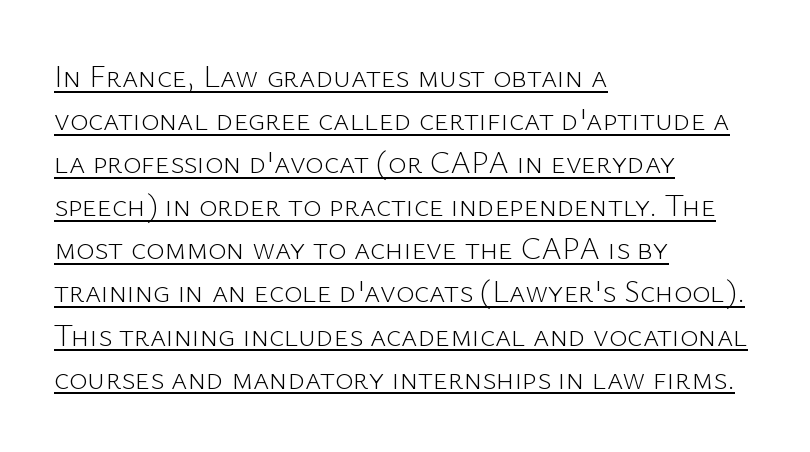
Nothing heavy about these letters — not bold at all. Each letter keeps its own natural width here, so spacing adapts to shape. One glance says typical: line gaps are just what's usual. The typography opts for an upright posture over an oblique one. This is sans-serif lettering, the kind often seen on screens and signage.
